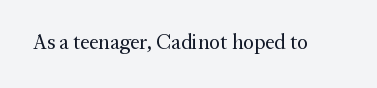
Q: Is the text bold? A: No.
Q: Is the text italic (slanted)? A: No, it is upright.
Q: Is the text underlined? A: No.
Q: Is the spacing between letters normal or unusually wide? A: Normal.
